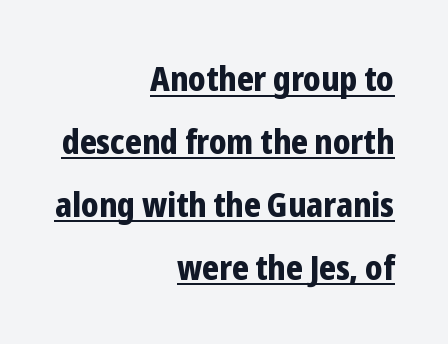
The image shows 34 px bold, condensed sans-serif type, upright; set right-aligned, line spacing 1.85x, normal letter spacing, underlined; low stroke contrast and a medium x-height.
